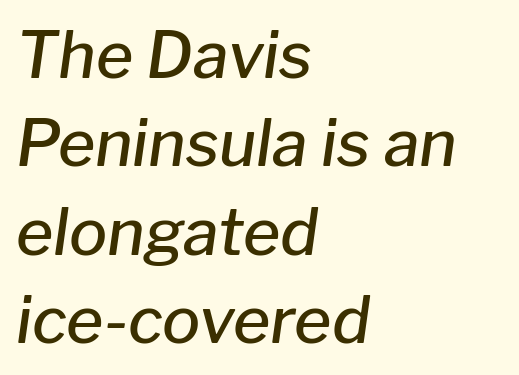
Anything drawn beneath the words? Only blank space. All the whitespace from short lines collects on the right. Stroke thickness is moderately raised; the sample reads as semibold. In terms of leading, this rendering sits right in the middle.
